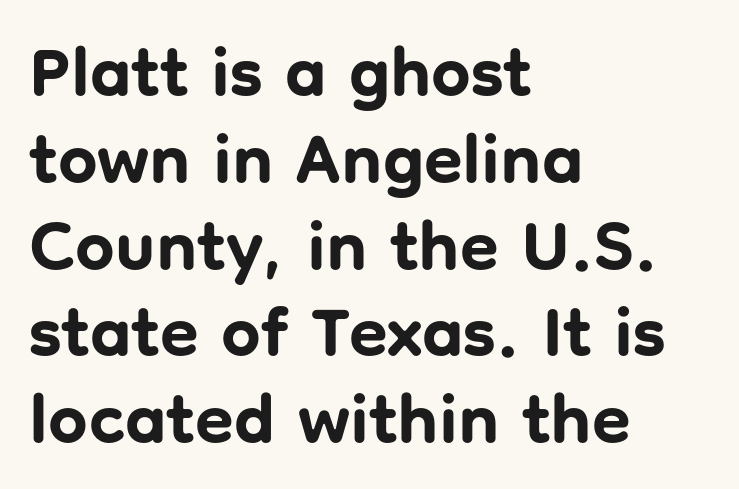
Q: Is the text bold? A: Yes.
Q: Is the text italic (slanted)? A: No, it is upright.
Q: Is the typeface a serif or a sans-serif typeface? A: Sans-serif.
Q: Is the text underlined? A: No.
Q: How is the paragraph aligned? A: Left-aligned.
Q: Is the spacing between letters normal or unusually wide? A: Normal.
Q: Width (condensed, normal, or wide)? A: Normal.
Q: Stroke contrast? A: Low.
Q: x-height? A: Medium.
Q: Monospaced? A: No.
